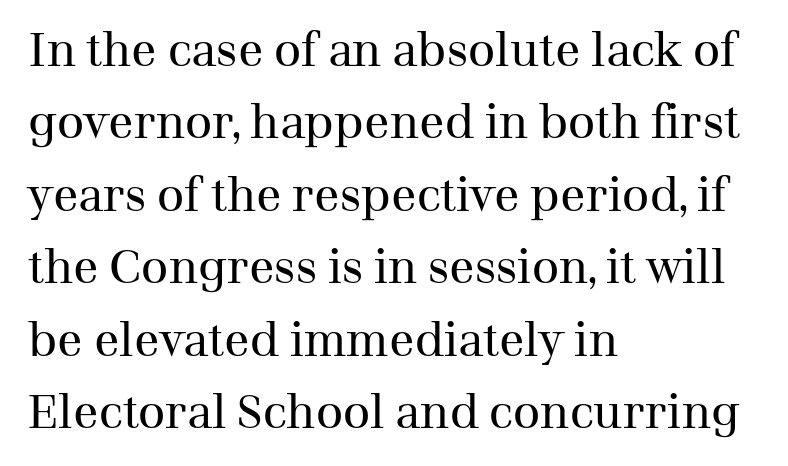
Q: Is the text bold? A: No.
Q: Is the text italic (slanted)? A: No, it is upright.
Q: Is the typeface a serif or a sans-serif typeface? A: Serif.
Q: Is the text underlined? A: No.
Q: How is the paragraph aligned? A: Left-aligned.
Q: Is the spacing between letters normal or unusually wide? A: Normal.
Q: Is the spacing between lines tight, normal or loose? A: Normal.
Q: Width (condensed, normal, or wide)? A: Normal.
Q: Stroke contrast? A: Medium.
Q: x-height? A: Medium.
Q: Monospaced? A: No.
